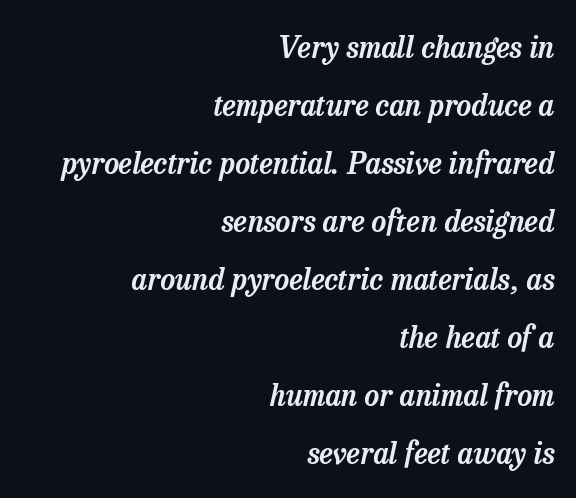
{"serif": "yes", "italic": "yes", "lean": "right", "slant_degrees": 13, "width": "normal", "stroke_contrast": "low", "x_height": "medium", "monospaced": "no", "underline": "no", "align": "right", "line_spacing": "loose", "line_spacing_ratio": 2.0, "letter_spacing": "normal", "letter_spacing_em": 0.0, "glyph_px": 29}
